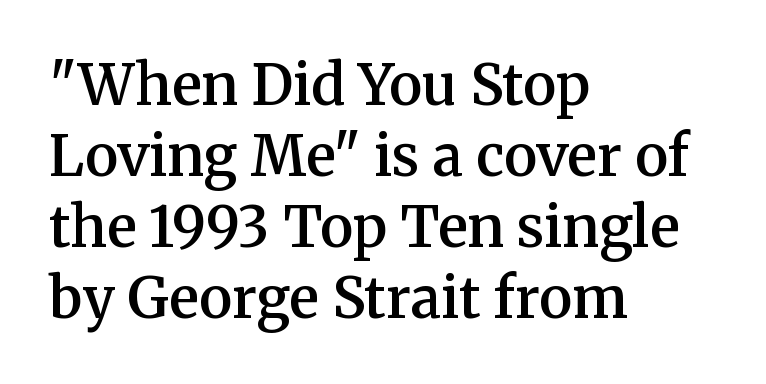
The image shows 56 px semibold serif type, upright; set left-aligned, normal line spacing (1.27x), normal letter spacing, not underlined; medium stroke contrast and a medium x-height.
